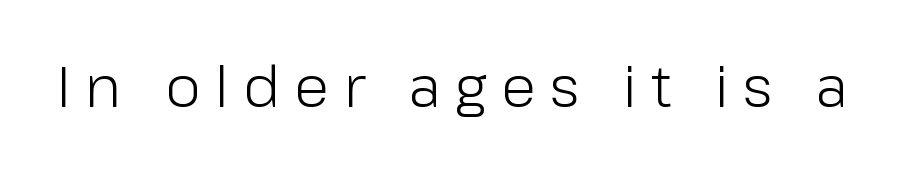
The glyphs in this specimen are sans serif. Stems here are at most as thick as an everyday book face. Letters rest on an invisible, unmarked baseline. Vertical strokes here are truly vertical. The letterforms stand isolated, each surrounded by extra space.
